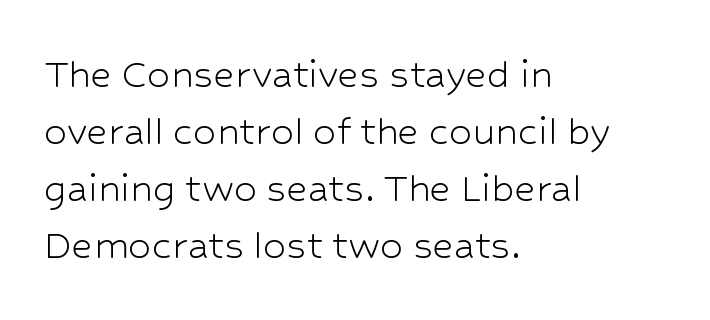
Q: Is the text bold? A: No.
Q: Is the text italic (slanted)? A: No, it is upright.
Q: Is the typeface a serif or a sans-serif typeface? A: Sans-serif.
Q: Is the text underlined? A: No.
Q: How is the paragraph aligned? A: Left-aligned.
Q: Is the spacing between letters normal or unusually wide? A: Normal.
Q: Width (condensed, normal, or wide)? A: Normal.
Q: Stroke contrast? A: Low.
Q: x-height? A: Medium.
Q: Monospaced? A: No.
